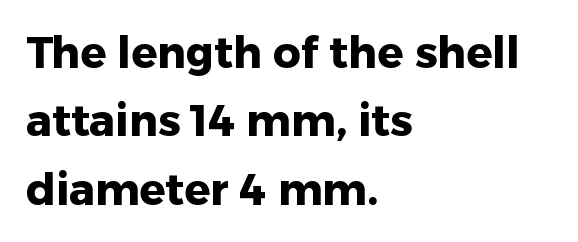
{"serif": "no", "italic": "no", "bold": "yes", "weight": "heavy", "width": "normal", "stroke_contrast": "low", "x_height": "medium", "monospaced": "no", "underline": "no", "align": "left", "line_spacing": "normal", "line_spacing_ratio": 1.59, "letter_spacing": "normal", "letter_spacing_em": 0.0, "glyph_px": 43}
